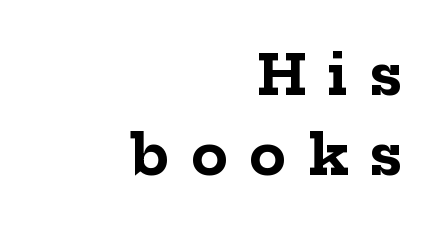
{"serif": "yes", "italic": "no", "bold": "yes", "weight": "bold", "width": "normal", "stroke_contrast": "low", "x_height": "medium", "monospaced": "no", "underline": "no", "align": "right", "line_spacing": "normal", "line_spacing_ratio": 1.45, "letter_spacing": "wide", "letter_spacing_em": 0.38, "glyph_px": 55}
